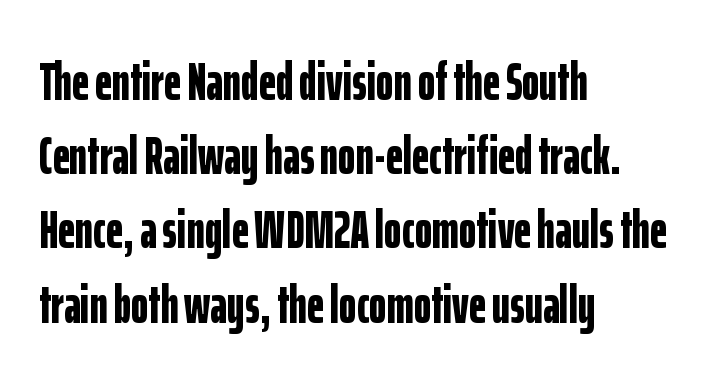
Q: Is the text bold? A: Yes.
Q: Is the text italic (slanted)? A: No, it is upright.
Q: Is the typeface a serif or a sans-serif typeface? A: Sans-serif.
Q: Is the text underlined? A: No.
Q: How is the paragraph aligned? A: Left-aligned.
Q: Is the spacing between letters normal or unusually wide? A: Normal.
Q: Is the spacing between lines tight, normal or loose? A: Normal.
Q: Width (condensed, normal, or wide)? A: Condensed.
Q: Stroke contrast? A: Low.
Q: x-height? A: Medium.
Q: Monospaced? A: No.
